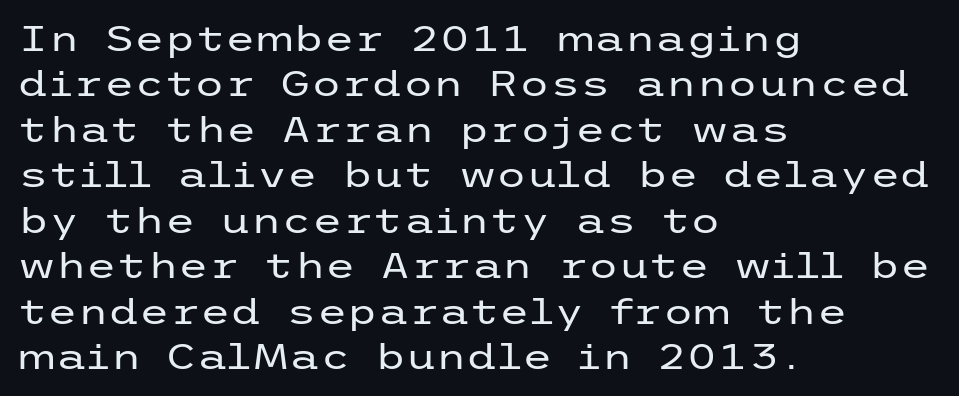
Q: Is the text bold? A: No.
Q: Is the text italic (slanted)? A: No, it is upright.
Q: Is the typeface a serif or a sans-serif typeface? A: Sans-serif.
Q: Is the text underlined? A: No.
Q: How is the paragraph aligned? A: Left-aligned.
Q: Is the spacing between letters normal or unusually wide? A: Normal.
Q: Is the spacing between lines tight, normal or loose? A: Normal.
Q: Width (condensed, normal, or wide)? A: Wide.
Q: Stroke contrast? A: Low.
Q: x-height? A: Medium.
